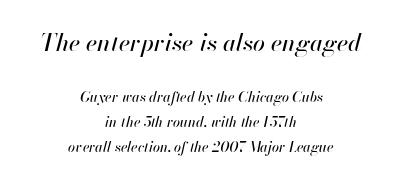
{"italic": "yes", "lean": "right", "slant_degrees": 13, "underline": "no", "align": "center", "line_spacing_ratio": 1.78, "letter_spacing": "normal", "letter_spacing_em": 0.0, "larger_block": "first", "size_ratio": 1.71, "glyph_px": 24}
